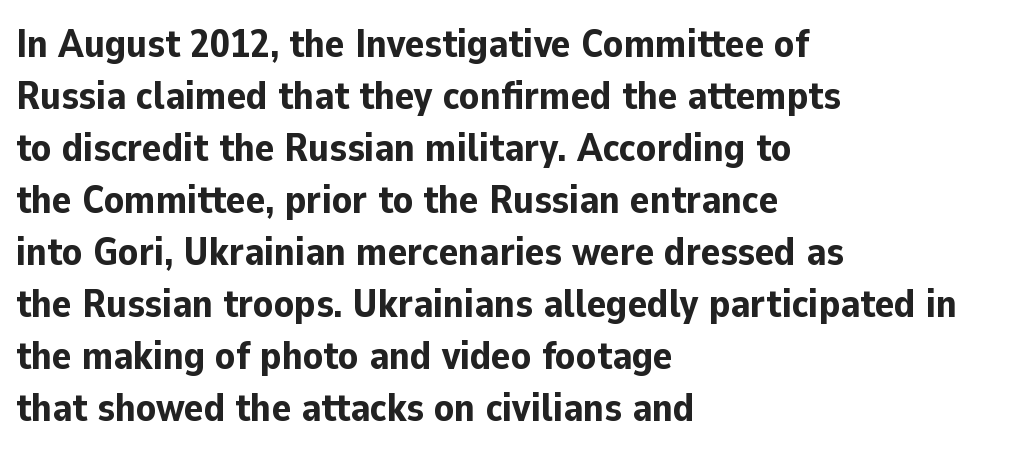
{"serif": "no", "italic": "no", "bold": "yes", "weight": "bold", "width": "normal", "stroke_contrast": "low", "x_height": "medium", "monospaced": "no", "underline": "no", "align": "left", "line_spacing": "normal", "line_spacing_ratio": 1.3, "letter_spacing": "normal", "letter_spacing_em": 0.0, "glyph_px": 40}
